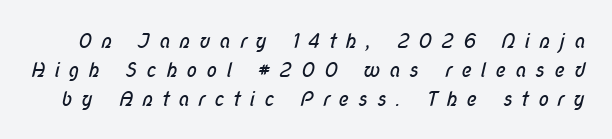
Q: Is the text bold? A: No.
Q: Is the text underlined? A: No.
Q: Is the spacing between letters normal or unusually wide? A: Unusually wide.
Q: Is the spacing between lines tight, normal or loose? A: Normal.
